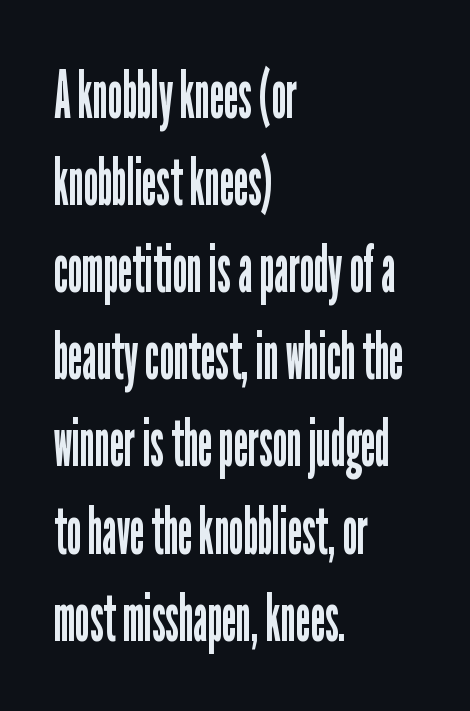
Q: Is the text bold? A: No.
Q: Is the text italic (slanted)? A: No, it is upright.
Q: Is the typeface a serif or a sans-serif typeface? A: Sans-serif.
Q: Is the text underlined? A: No.
Q: How is the paragraph aligned? A: Left-aligned.
Q: Is the spacing between letters normal or unusually wide? A: Normal.
Q: Is the spacing between lines tight, normal or loose? A: Normal.
Q: Width (condensed, normal, or wide)? A: Condensed.
Q: Stroke contrast? A: Low.
Q: x-height? A: Medium.
Q: Monospaced? A: No.
